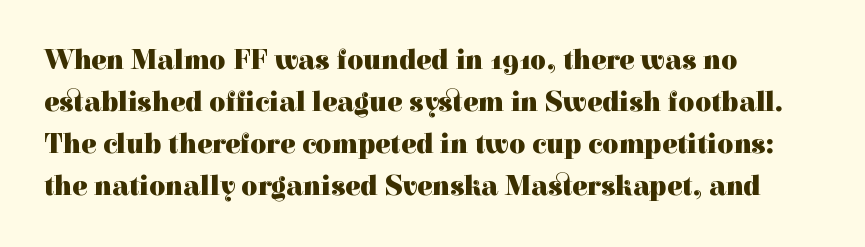
{"serif": "yes", "italic": "no", "bold": "yes", "weight": "heavy", "width": "normal", "x_height": "medium", "monospaced": "no", "underline": "no", "align": "left", "line_spacing": "normal", "line_spacing_ratio": 1.5, "letter_spacing": "normal", "letter_spacing_em": 0.0, "glyph_px": 28}
